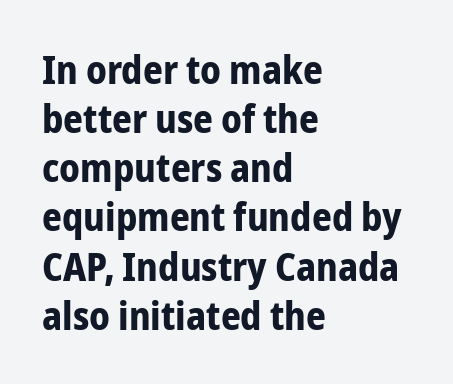
Q: Is the text bold? A: Yes.
Q: Is the text italic (slanted)? A: No, it is upright.
Q: Is the typeface a serif or a sans-serif typeface? A: Sans-serif.
Q: Is the text underlined? A: No.
Q: How is the paragraph aligned? A: Left-aligned.
Q: Is the spacing between letters normal or unusually wide? A: Normal.
Q: Is the spacing between lines tight, normal or loose? A: Normal.
Q: Width (condensed, normal, or wide)? A: Condensed.
Q: Stroke contrast? A: Low.
Q: x-height? A: Medium.
Q: Monospaced? A: No.
